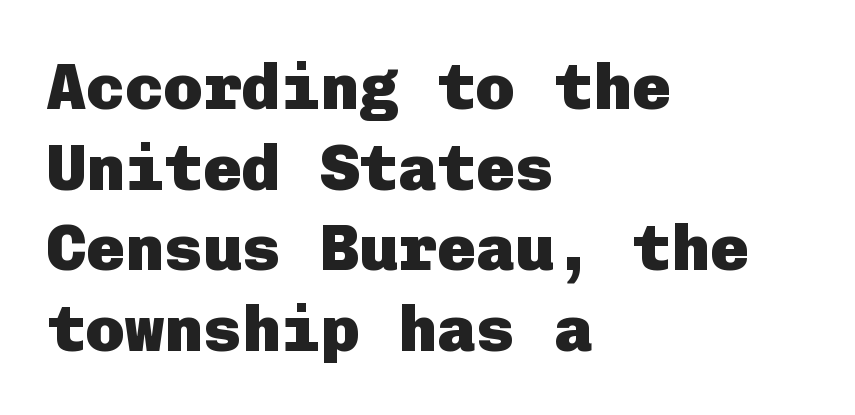
If you drew a line through each stem, it would be perfectly vertical. One-word summary of the alignment: left. You'd pick this weight for a headline — it's a proper bold. Tracking value appears to be zero — textbook default spacing.
